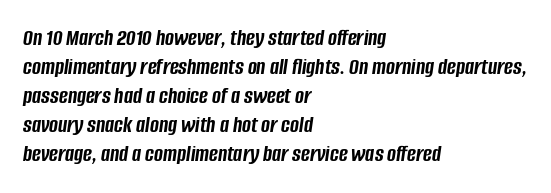
Q: Is the text bold? A: Yes.
Q: Is the text italic (slanted)? A: Yes, it leans right by about 8 degrees.
Q: Is the text underlined? A: No.
Q: How is the paragraph aligned? A: Left-aligned.
Q: Is the spacing between letters normal or unusually wide? A: Normal.
